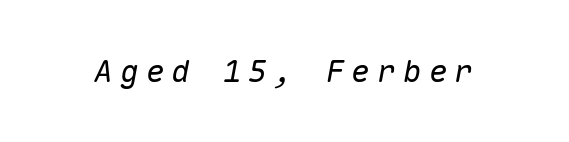
The image shows 31 px text type, italic (leaning right), monospaced; set unusually wide letter spacing (+0.23 em), not underlined; medium stroke contrast and a medium x-height.
